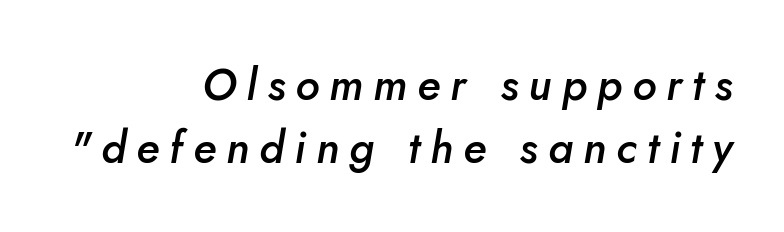
Q: Is the text bold? A: Semi-bold.
Q: Is the text italic (slanted)? A: Yes, it leans right by about 5 degrees.
Q: Is the text underlined? A: No.
Q: How is the paragraph aligned? A: Right-aligned.
Q: Is the spacing between letters normal or unusually wide? A: Unusually wide.
Q: Is the spacing between lines tight, normal or loose? A: Normal.
Q: Width (condensed, normal, or wide)? A: Normal.
Q: Stroke contrast? A: Low.
Q: x-height? A: Small.
Q: Monospaced? A: No.
